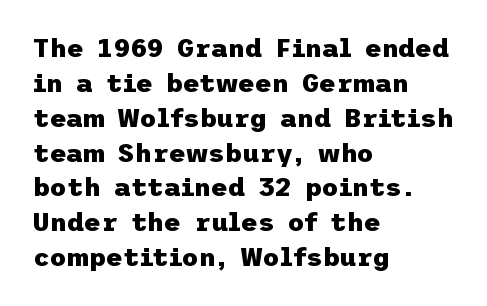
Q: Is the text bold? A: Yes.
Q: Is the text italic (slanted)? A: No, it is upright.
Q: Is the text underlined? A: No.
Q: How is the paragraph aligned? A: Left-aligned.
Q: Is the spacing between letters normal or unusually wide? A: Normal.
Q: Is the spacing between lines tight, normal or loose? A: Normal.
